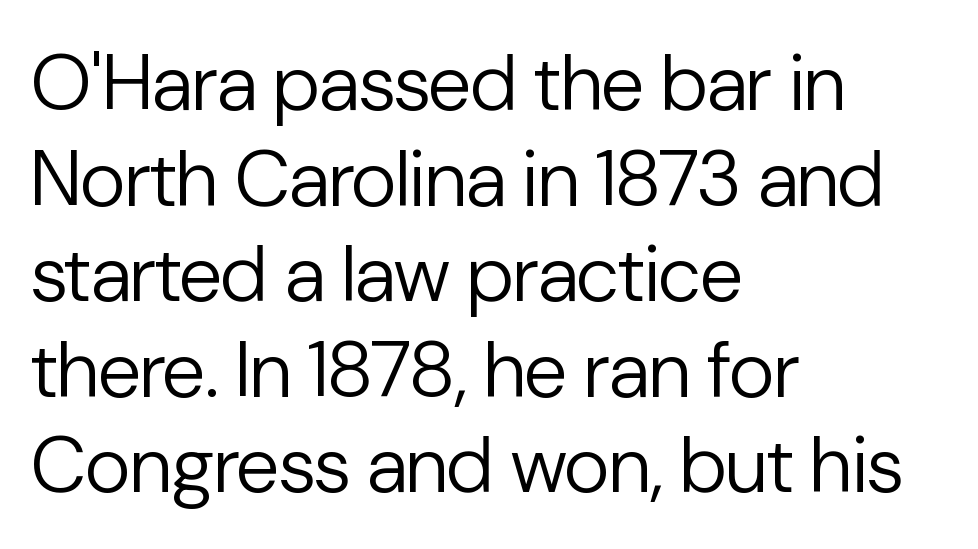
{"serif": "no", "italic": "no", "bold": "no", "weight": "regular", "width": "normal", "stroke_contrast": "low", "x_height": "medium", "monospaced": "no", "underline": "no", "align": "left", "line_spacing_ratio": 1.21, "letter_spacing": "normal", "letter_spacing_em": 0.0, "glyph_px": 79}
